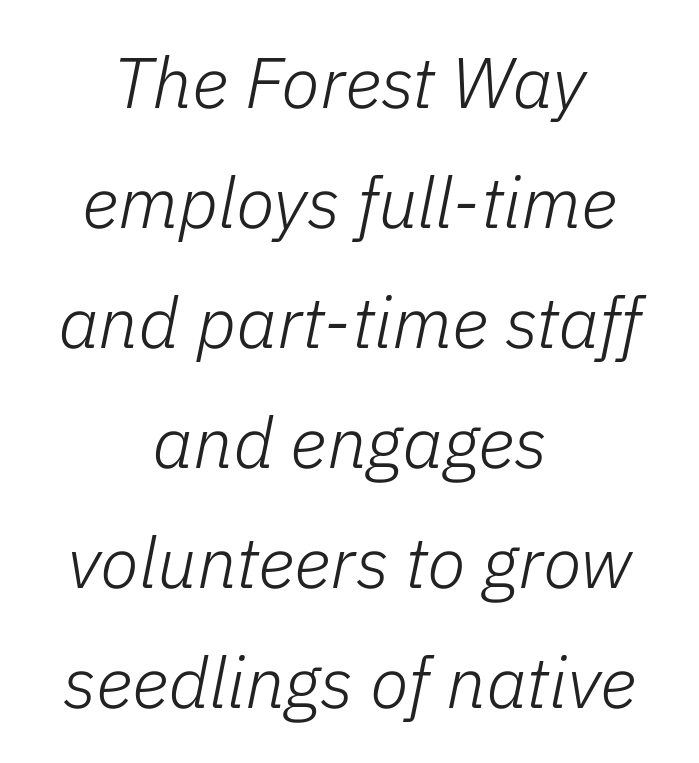
Q: Is the text bold? A: No.
Q: Is the text italic (slanted)? A: Yes, it leans right by about 11 degrees.
Q: Is the text underlined? A: No.
Q: How is the paragraph aligned? A: Centered.
Q: Is the spacing between letters normal or unusually wide? A: Normal.
Q: Is the spacing between lines tight, normal or loose? A: Normal.
Q: Width (condensed, normal, or wide)? A: Normal.
Q: Stroke contrast? A: Low.
Q: x-height? A: Medium.
Q: Monospaced? A: No.
